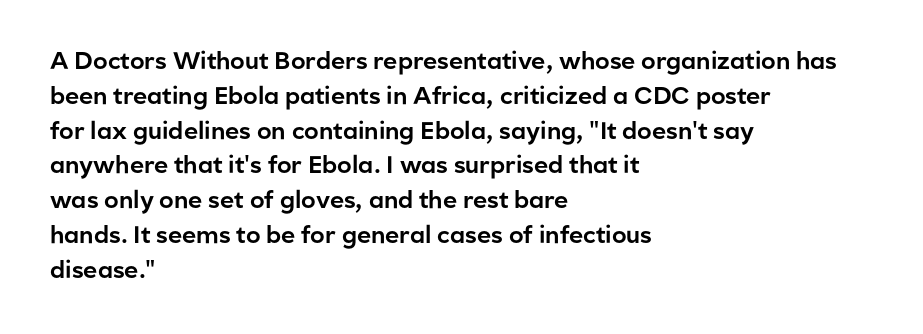
{"italic": "no", "underline": "no", "align": "left", "line_spacing": "normal", "line_spacing_ratio": 1.45, "letter_spacing": "normal", "letter_spacing_em": 0.0, "glyph_px": 24}
